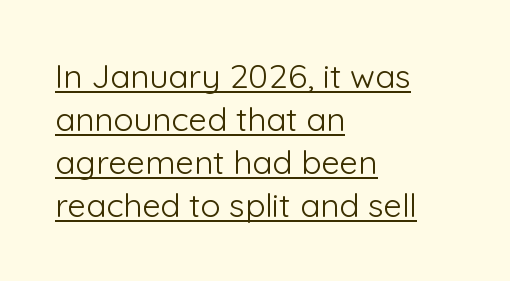
{"serif": "no", "italic": "no", "bold": "no", "weight": "light", "width": "normal", "stroke_contrast": "low", "x_height": "medium", "monospaced": "no", "underline": "yes", "align": "left", "line_spacing": "normal", "line_spacing_ratio": 1.3, "letter_spacing": "normal", "letter_spacing_em": 0.0, "glyph_px": 33}
